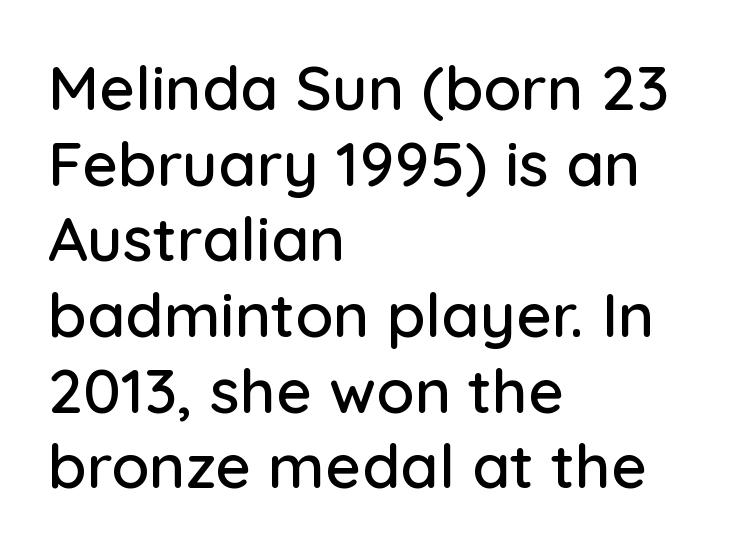
Q: Is the text italic (slanted)? A: No, it is upright.
Q: Is the typeface a serif or a sans-serif typeface? A: Sans-serif.
Q: Is the text underlined? A: No.
Q: How is the paragraph aligned? A: Left-aligned.
Q: Is the spacing between letters normal or unusually wide? A: Normal.
Q: Width (condensed, normal, or wide)? A: Normal.
Q: Stroke contrast? A: Low.
Q: x-height? A: Medium.
Q: Monospaced? A: No.
